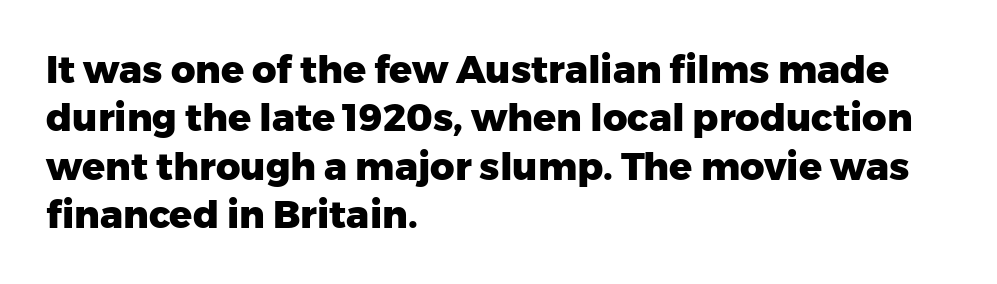
The image shows 38 px heavy sans-serif type, upright; set left-aligned, normal line spacing (1.27x), normal letter spacing, not underlined; low stroke contrast and a medium x-height.
